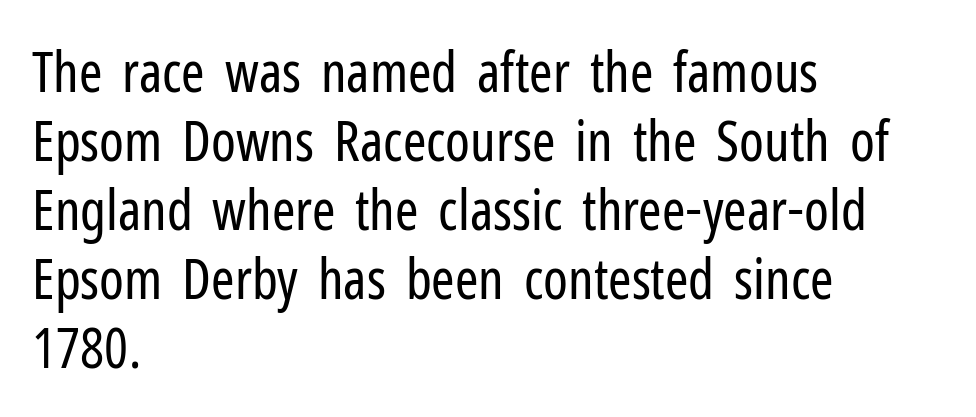
The strokes are not fattened; the text isn't bold. These lines were composed using upright roman letters. This sample uses a sans-serif face. Spacing verdict: proportional, widths tailored to each character. Look at the tracking — it's just the regular setting, nothing added.
